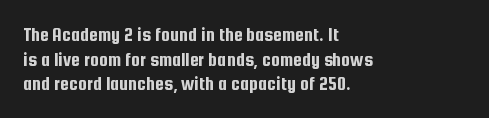
{"italic": "no", "underline": "no", "align": "left", "line_spacing_ratio": 1.23, "letter_spacing": "normal", "letter_spacing_em": 0.0, "glyph_px": 20}
